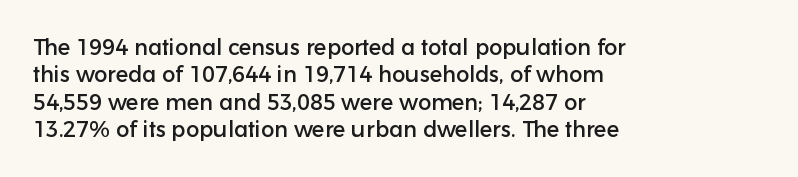
Q: Is the text italic (slanted)? A: No, it is upright.
Q: Is the text underlined? A: No.
Q: How is the paragraph aligned? A: Left-aligned.
Q: Is the spacing between letters normal or unusually wide? A: Normal.
Q: Is the spacing between lines tight, normal or loose? A: Normal.
